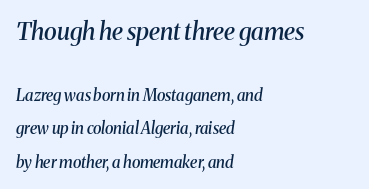
The image shows 24 px text type, italic (leaning right); set left-aligned, loose line spacing (2.08x), normal letter spacing, not underlined; the first (top) block is 1.5x larger.
